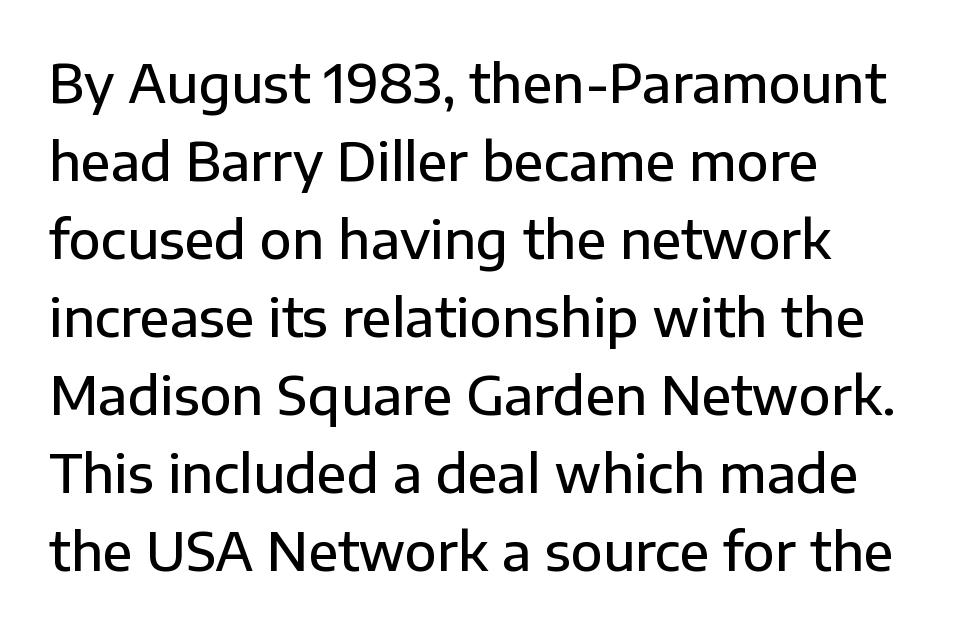
The image shows 52 px semibold sans-serif type, upright; set left-aligned, normal line spacing (1.5x), normal letter spacing, not underlined; low stroke contrast and a medium x-height.
